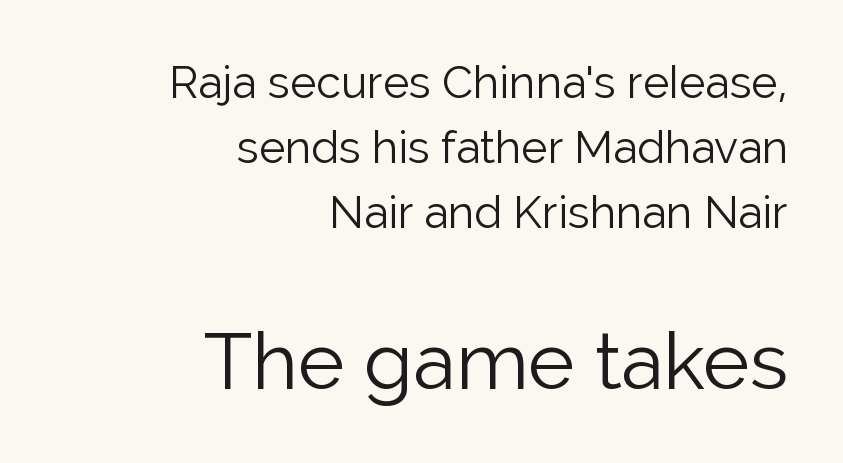
{"serif": "no", "italic": "no", "bold": "no", "weight": "light", "width": "normal", "stroke_contrast": "low", "x_height": "medium", "monospaced": "no", "underline": "no", "align": "right", "line_spacing": "normal", "line_spacing_ratio": 1.45, "letter_spacing": "normal", "letter_spacing_em": 0.0, "larger_block": "second", "size_ratio": 1.76, "glyph_px": 79}
